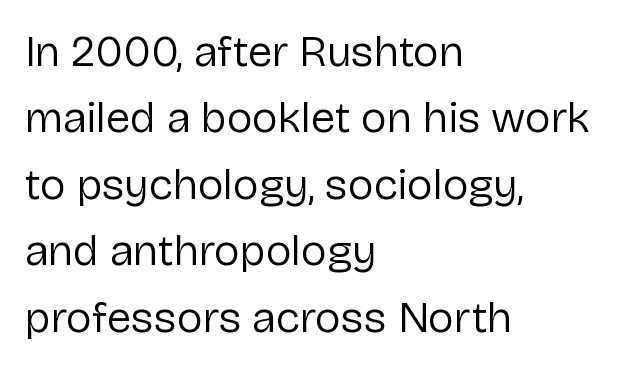
{"serif": "no", "italic": "no", "bold": "no", "weight": "regular", "width": "normal", "stroke_contrast": "low", "x_height": "medium", "monospaced": "no", "underline": "no", "align": "left", "line_spacing": "normal", "line_spacing_ratio": 1.51, "letter_spacing": "normal", "letter_spacing_em": 0.0, "glyph_px": 44}
